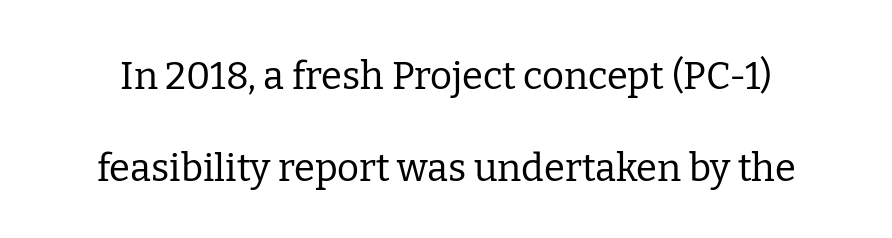
{"serif": "yes", "italic": "no", "bold": "no", "weight": "regular", "width": "normal", "stroke_contrast": "low", "x_height": "medium", "monospaced": "no", "underline": "no", "line_spacing": "loose", "line_spacing_ratio": 2.43, "letter_spacing": "normal", "letter_spacing_em": 0.0, "glyph_px": 38}
